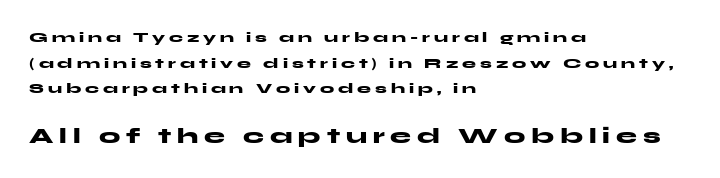
Q: Is the text bold? A: Yes.
Q: Is the text italic (slanted)? A: No, it is upright.
Q: Is the text underlined? A: No.
Q: How is the paragraph aligned? A: Left-aligned.
Q: Is the spacing between letters normal or unusually wide? A: Unusually wide.
Q: Which block of text is set in a larger size, the first (top) or the second (bottom)? A: The second (bottom) one.
